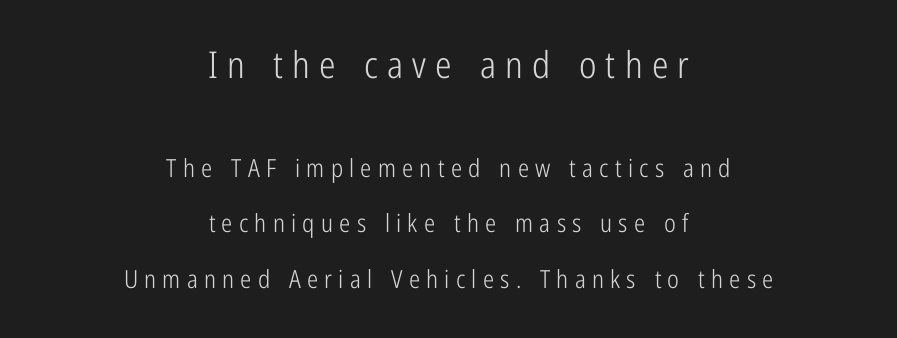
{"serif": "no", "italic": "no", "bold": "no", "weight": "light", "width": "condensed", "stroke_contrast": "low", "x_height": "medium", "monospaced": "no", "underline": "no", "align": "center", "line_spacing": "loose", "line_spacing_ratio": 2.22, "letter_spacing": "wide", "letter_spacing_em": 0.25, "larger_block": "first", "size_ratio": 1.48, "glyph_px": 37}
